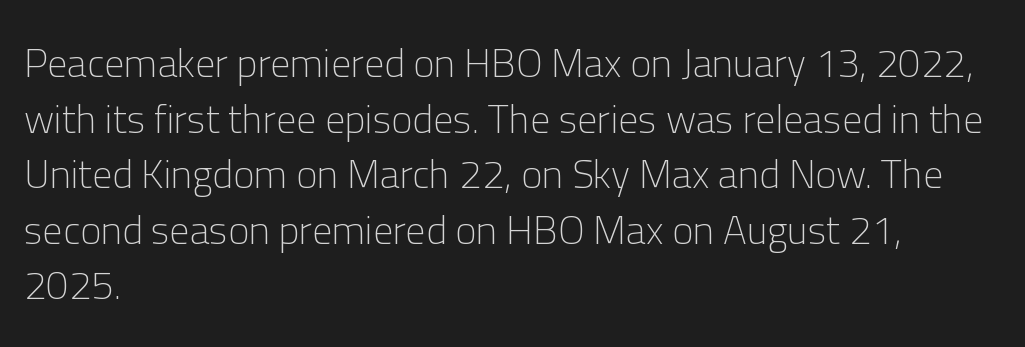
Q: Is the text bold? A: No.
Q: Is the text italic (slanted)? A: No, it is upright.
Q: Is the typeface a serif or a sans-serif typeface? A: Sans-serif.
Q: Is the text underlined? A: No.
Q: How is the paragraph aligned? A: Left-aligned.
Q: Is the spacing between letters normal or unusually wide? A: Normal.
Q: Is the spacing between lines tight, normal or loose? A: Normal.
Q: Width (condensed, normal, or wide)? A: Normal.
Q: Stroke contrast? A: Low.
Q: x-height? A: Medium.
Q: Monospaced? A: No.
